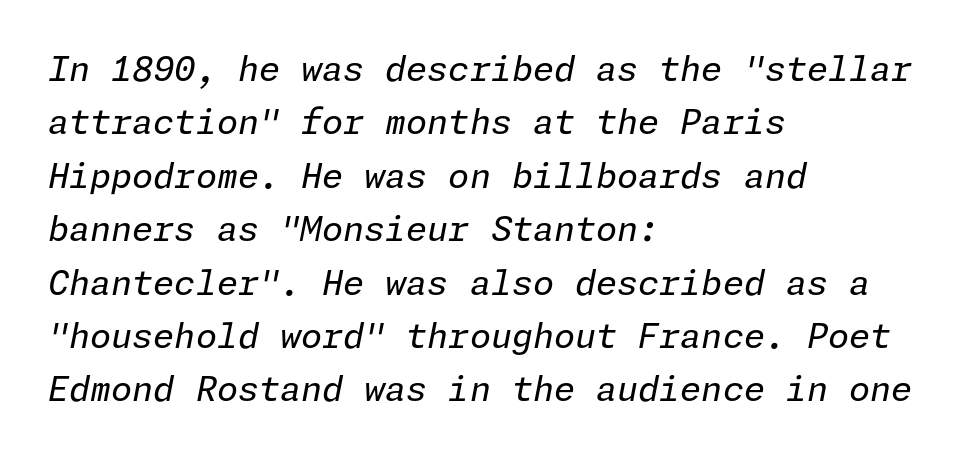
{"italic": "yes", "lean": "right", "slant_degrees": 11, "bold": "no", "weight": "regular", "width": "normal", "stroke_contrast": "low", "x_height": "medium", "underline": "no", "align": "left", "line_spacing": "normal", "line_spacing_ratio": 1.57, "letter_spacing": "normal", "letter_spacing_em": 0.0, "glyph_px": 34}
